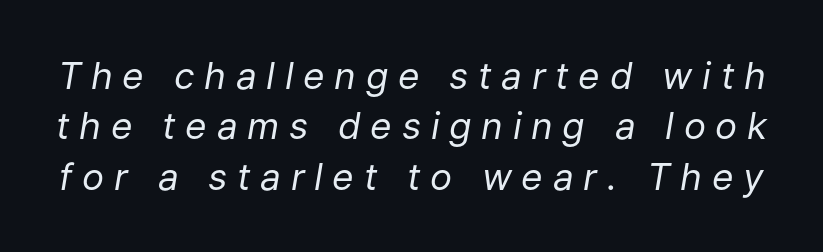
{"italic": "yes", "lean": "right", "slant_degrees": 9, "bold": "no", "weight": "regular", "width": "normal", "stroke_contrast": "low", "x_height": "medium", "monospaced": "no", "underline": "no", "line_spacing": "normal", "line_spacing_ratio": 1.36, "letter_spacing": "wide", "letter_spacing_em": 0.26, "glyph_px": 37}
